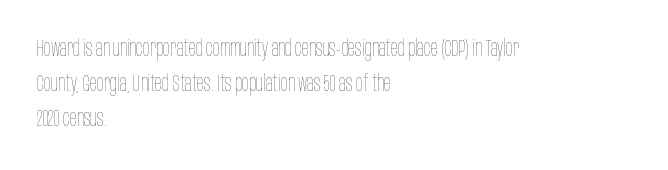
Q: Is the text bold? A: No.
Q: Is the text italic (slanted)? A: No, it is upright.
Q: Is the text underlined? A: No.
Q: How is the paragraph aligned? A: Left-aligned.
Q: Is the spacing between letters normal or unusually wide? A: Normal.
Q: Is the spacing between lines tight, normal or loose? A: Normal.
